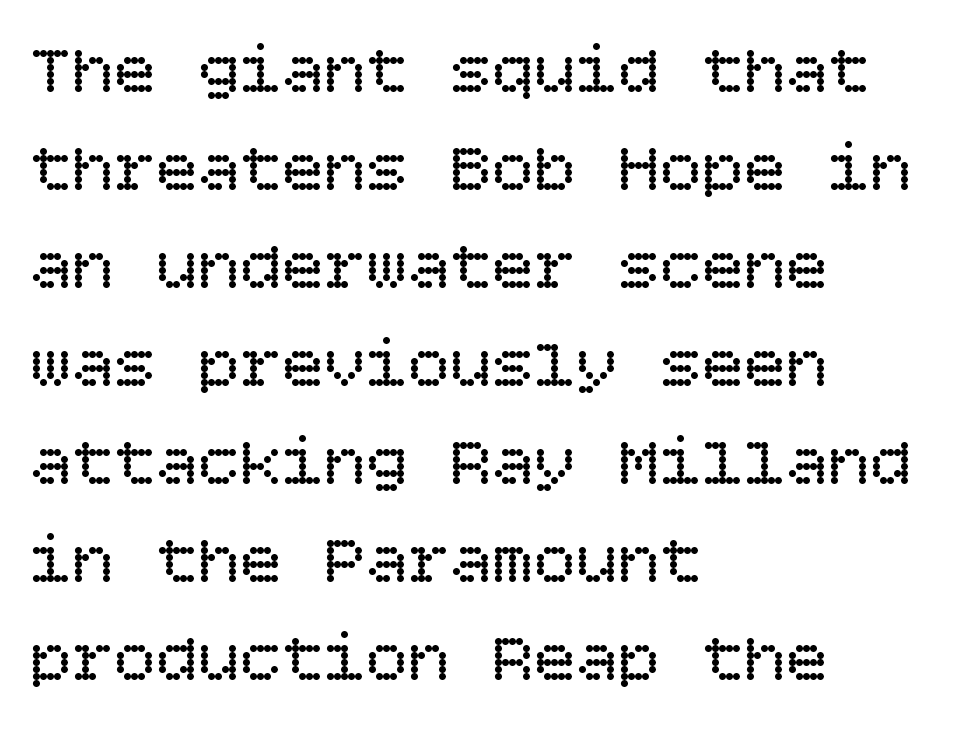
What stands out about the letter spacing? Nothing — it is the standard amount. The typeface has the unassuming heft of standard copy or less. Only glyphs here, with clear space below each row. Compared with a centered layout, this one pins lines to the left instead. This block has exactly the height ordinary leading produces. The font's upright variant was chosen for this text.
